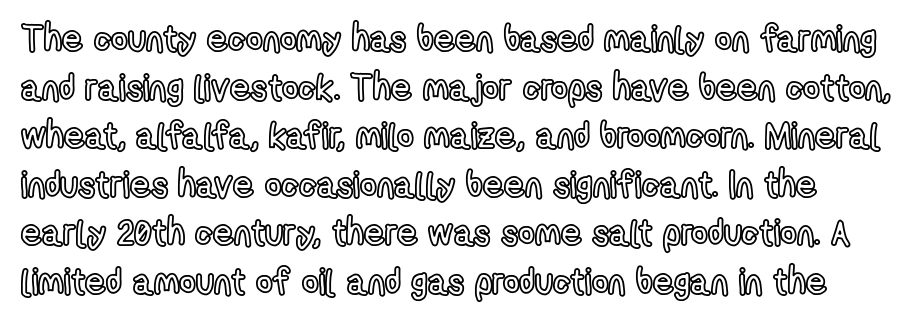
Caption: standard tracking, unaltered. In terms of posture, this sample is upright. This sample has the flowing, uneven cadence of proportional lettering. The words here are not underlined.
